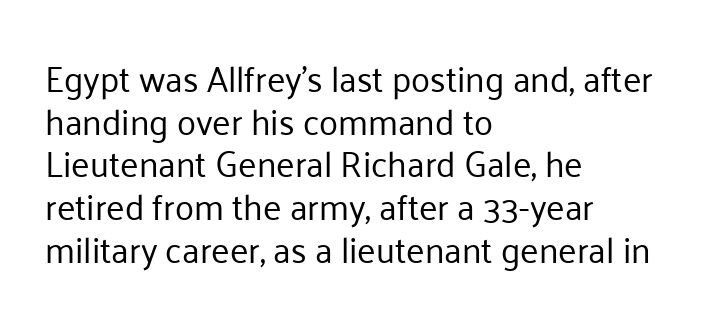
The image shows 35 px regular-weight sans-serif type, upright; set left-aligned, line spacing 1.22x, normal letter spacing, not underlined; low stroke contrast and a medium x-height.
